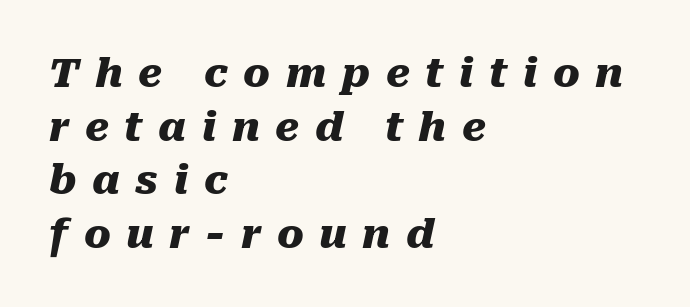
Posture: slanted. The paragraph shown leans on its left margin. Each word looks stretched out because of the extra space between its letters. Bare-footed words on every line. You could not count columns in this text — the font is proportionally spaced. Vertically, the passage feels balanced, rows spaced as you'd expect.
